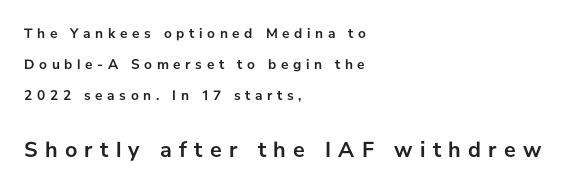
The image shows 22 px bold type, upright; set left-aligned, loose line spacing (2.22x), unusually wide letter spacing (+0.33 em), not underlined; the second (bottom) block is 1.57x larger.
